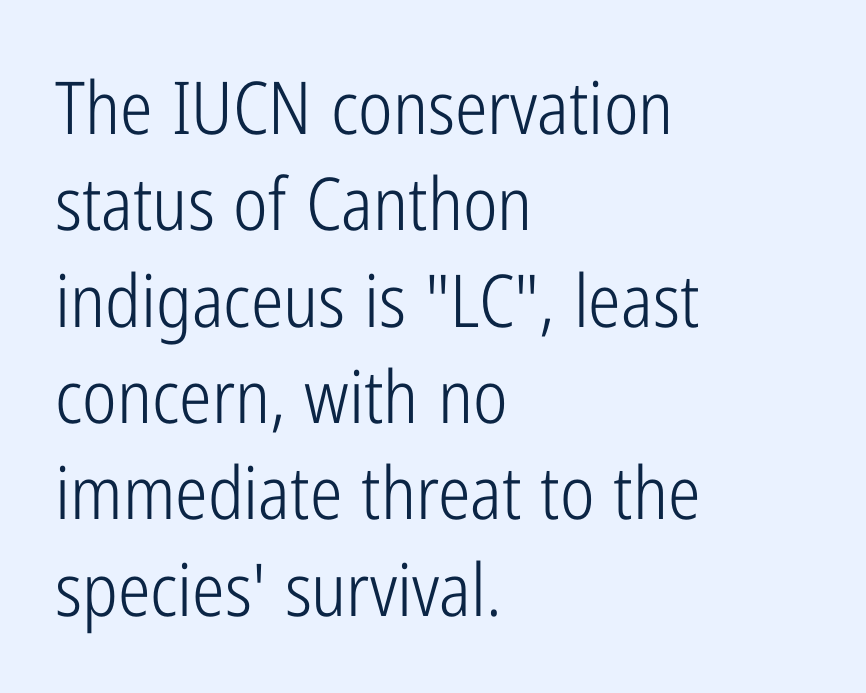
{"serif": "no", "italic": "no", "bold": "no", "weight": "light", "width": "condensed", "stroke_contrast": "low", "x_height": "medium", "monospaced": "no", "underline": "no", "align": "left", "line_spacing": "normal", "line_spacing_ratio": 1.32, "letter_spacing": "normal", "letter_spacing_em": 0.0, "glyph_px": 73}
